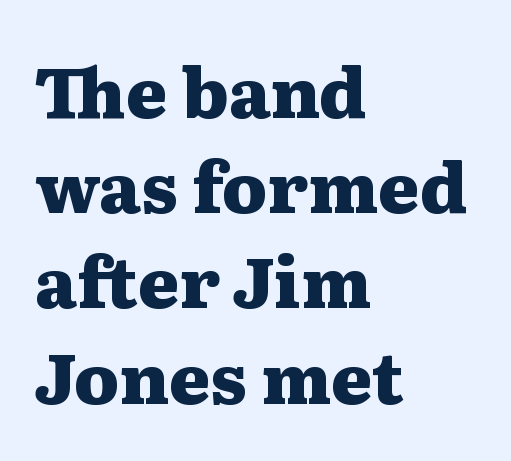
The image shows 70 px heavy, wide serif type, upright; set left-aligned, normal line spacing (1.36x), normal letter spacing, not underlined; medium stroke contrast and a medium x-height.
